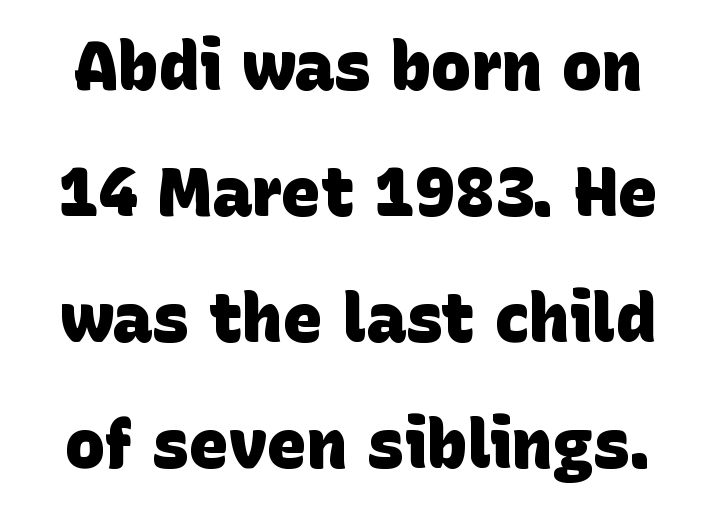
Q: Is the text bold? A: Yes.
Q: Is the typeface a serif or a sans-serif typeface? A: Sans-serif.
Q: Is the text underlined? A: No.
Q: Is the spacing between letters normal or unusually wide? A: Normal.
Q: Width (condensed, normal, or wide)? A: Normal.
Q: Stroke contrast? A: Low.
Q: x-height? A: Large.
Q: Monospaced? A: No.
